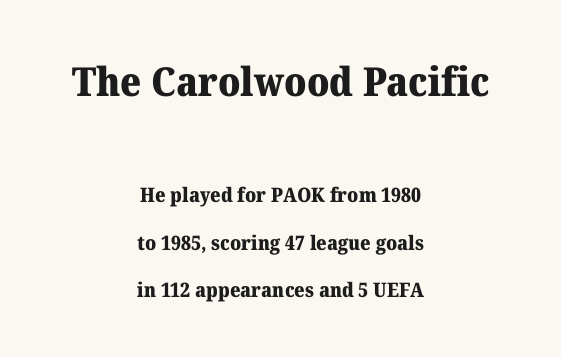
{"serif": "yes", "italic": "no", "bold": "yes", "weight": "heavy", "width": "normal", "stroke_contrast": "medium", "x_height": "medium", "monospaced": "no", "underline": "no", "align": "center", "line_spacing": "loose", "line_spacing_ratio": 2.38, "letter_spacing": "normal", "letter_spacing_em": 0.0, "larger_block": "first", "size_ratio": 2.0, "glyph_px": 40}
